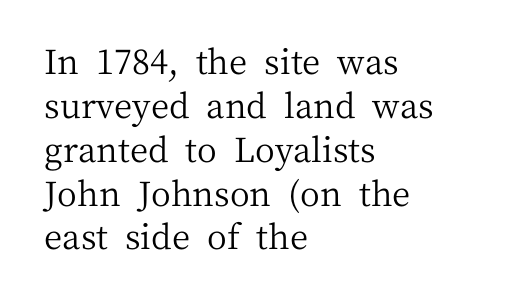
The image shows 34 px regular-weight serif type, upright; set left-aligned, normal line spacing (1.29x), normal letter spacing, not underlined; medium stroke contrast and a medium x-height.
